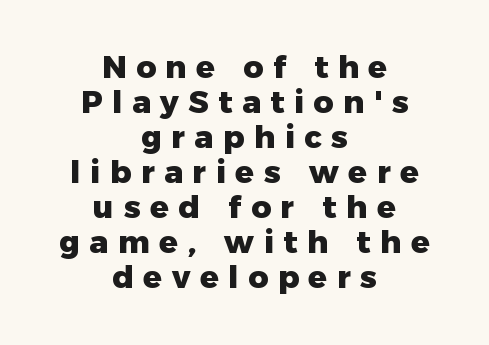
Q: Is the text bold? A: Yes.
Q: Is the text italic (slanted)? A: No, it is upright.
Q: Is the typeface a serif or a sans-serif typeface? A: Sans-serif.
Q: Is the text underlined? A: No.
Q: How is the paragraph aligned? A: Centered.
Q: Is the spacing between letters normal or unusually wide? A: Unusually wide.
Q: Is the spacing between lines tight, normal or loose? A: Tight.
Q: Width (condensed, normal, or wide)? A: Normal.
Q: Stroke contrast? A: Low.
Q: x-height? A: Medium.
Q: Monospaced? A: No.
